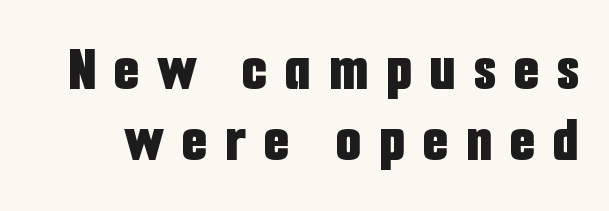
Q: Is the text bold? A: Yes.
Q: Is the text italic (slanted)? A: No, it is upright.
Q: Is the typeface a serif or a sans-serif typeface? A: Sans-serif.
Q: Is the text underlined? A: No.
Q: Is the spacing between letters normal or unusually wide? A: Unusually wide.
Q: Is the spacing between lines tight, normal or loose? A: Tight.
Q: Width (condensed, normal, or wide)? A: Condensed.
Q: Stroke contrast? A: Low.
Q: x-height? A: Medium.
Q: Monospaced? A: No.
